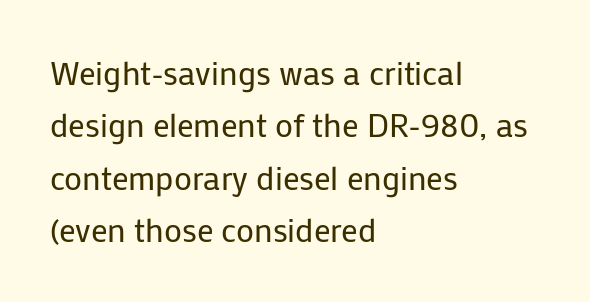
The image shows 33 px regular-weight sans-serif type, upright; set left-aligned, normal line spacing (1.59x), normal letter spacing, not underlined; low stroke contrast and a medium x-height.
